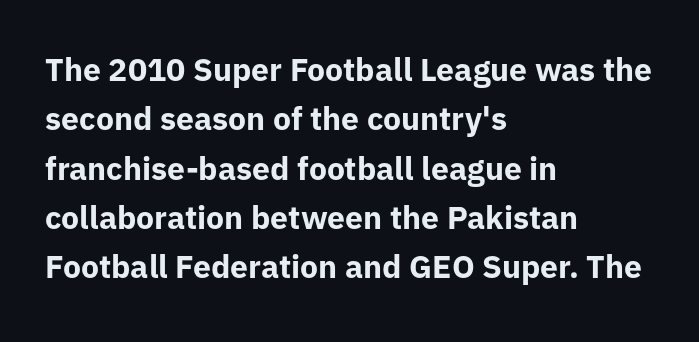
The image shows 32 px bold sans-serif type, upright; set left-aligned, normal line spacing (1.54x), normal letter spacing, not underlined; low stroke contrast and a medium x-height.
